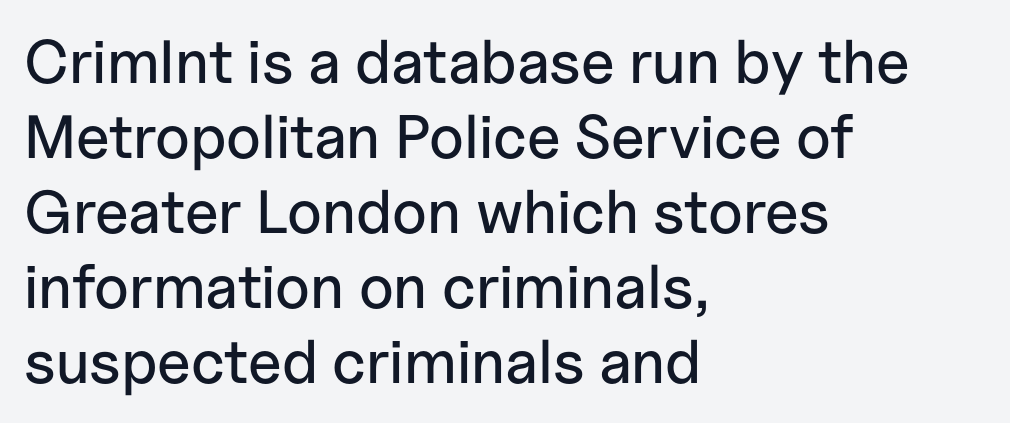
The image shows 61 px sans-serif type, upright; set left-aligned, line spacing 1.23x, normal letter spacing, not underlined; low stroke contrast and a medium x-height.
